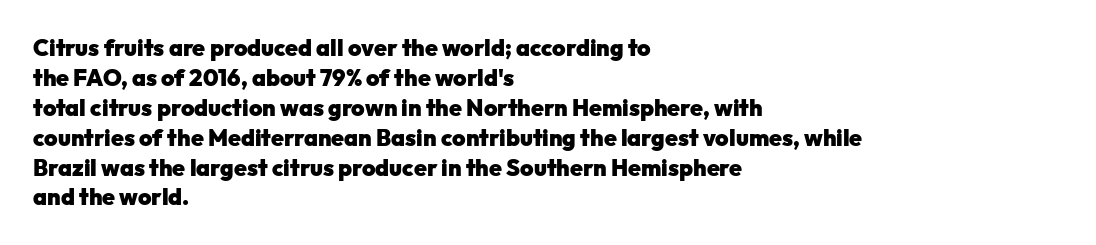
The image shows 23 px bold type, upright; set left-aligned, normal line spacing (1.3x), normal letter spacing, not underlined.
